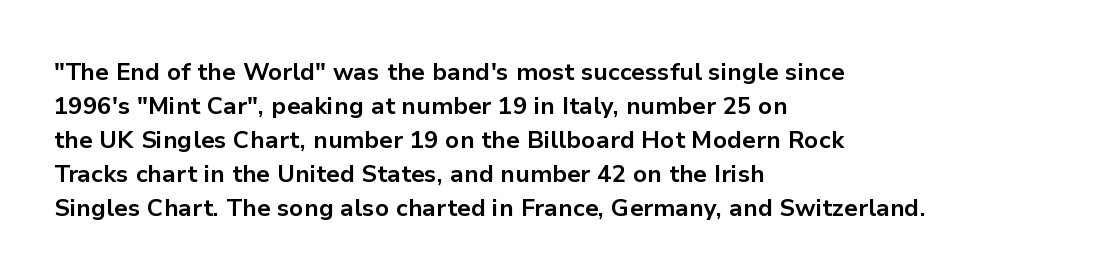
The image shows 24 px bold type, upright; set left-aligned, normal line spacing (1.42x), normal letter spacing, not underlined.
